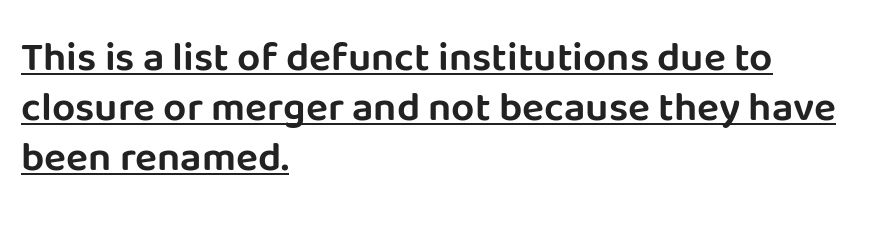
The image shows 41 px sans-serif type, upright; set left-aligned, line spacing 1.22x, normal letter spacing, underlined; low stroke contrast and a large x-height.
